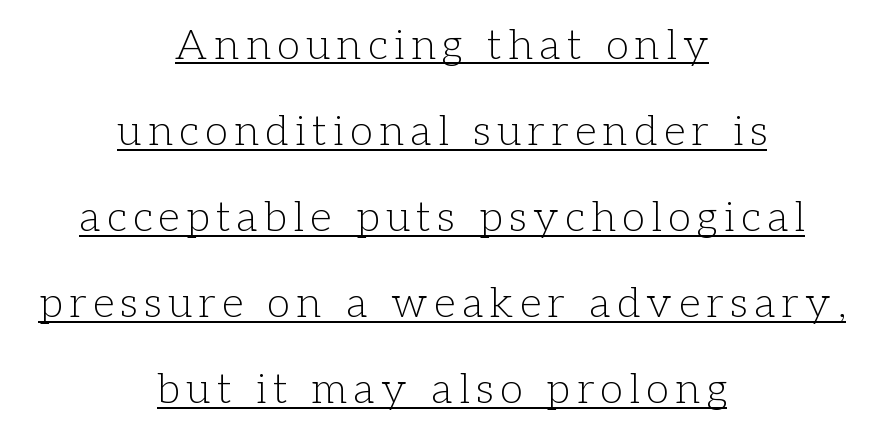
Old-style or modern, the face here clearly has serifs. This rendering features underlined lettering. Ascenders rise straight up at ninety degrees. Note the varied advance widths — an 'i' is clearly narrower than an 'm'.
